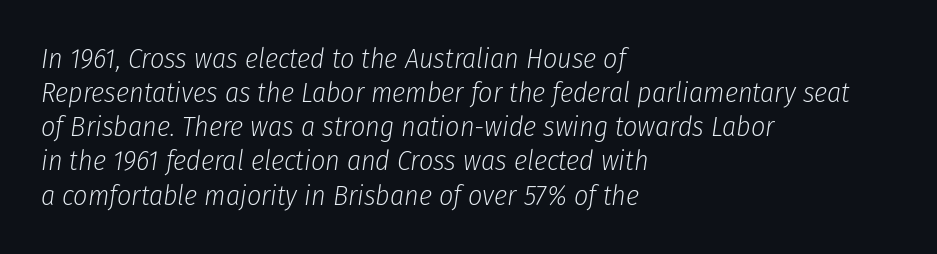
The image shows 28 px light, condensed type, italic (leaning right); set left-aligned, line spacing 1.22x, normal letter spacing, not underlined; low stroke contrast and a medium x-height.
